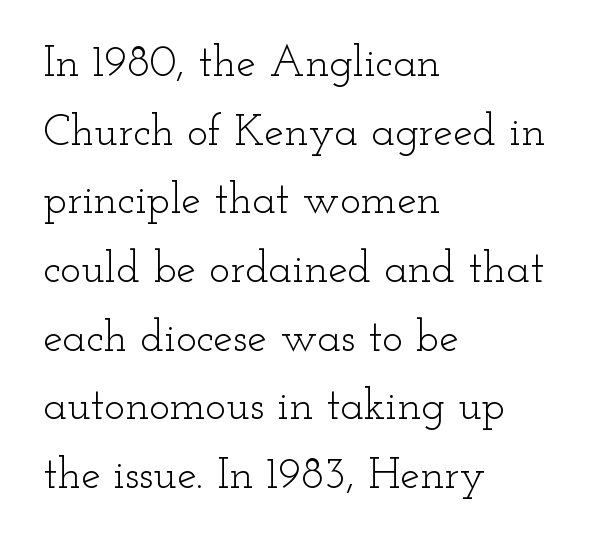
{"serif": "yes", "italic": "no", "bold": "no", "weight": "light", "width": "wide", "stroke_contrast": "low", "x_height": "small", "monospaced": "no", "underline": "no", "align": "left", "line_spacing": "normal", "line_spacing_ratio": 1.56, "letter_spacing": "normal", "letter_spacing_em": 0.0, "glyph_px": 44}
